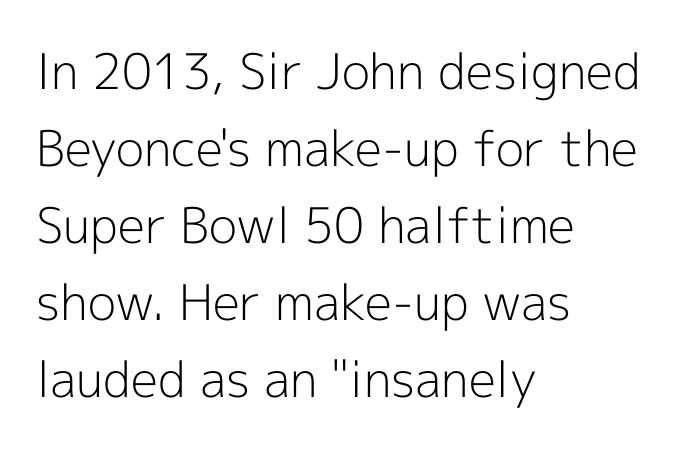
The block of text has a typical density, with ordinary space between rows. The letterforms sit shoulder to shoulder at normal distance. The typesetting does not lean heavy: it is not bold. The rendering uses natural spacing where letterforms have individual widths.
